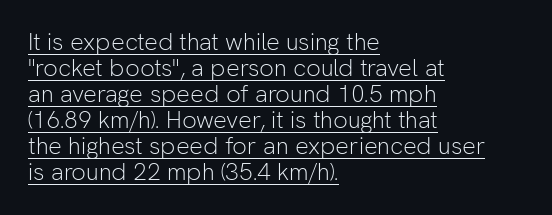
If you drew a ruler down the left edge, every line would touch it. This sample uses an upright cut, with every glyph sitting square on the baseline. Successive baselines arrive quickly, one right under another. No extra tracking has been applied to these lines. A light-to-regular cut is what we see here. Notice how a bar underscores the lettering throughout.
